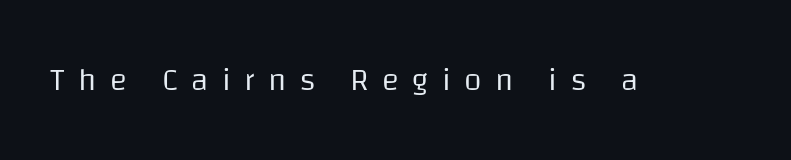
The area under the type is left untouched. Does extra space separate the letters? Yes, quite a lot of it. I'd call this a sans setting — the letters go barefoot. In terms of posture, this sample is upright. A typesetter would call this proportional, since set widths differ per character.
